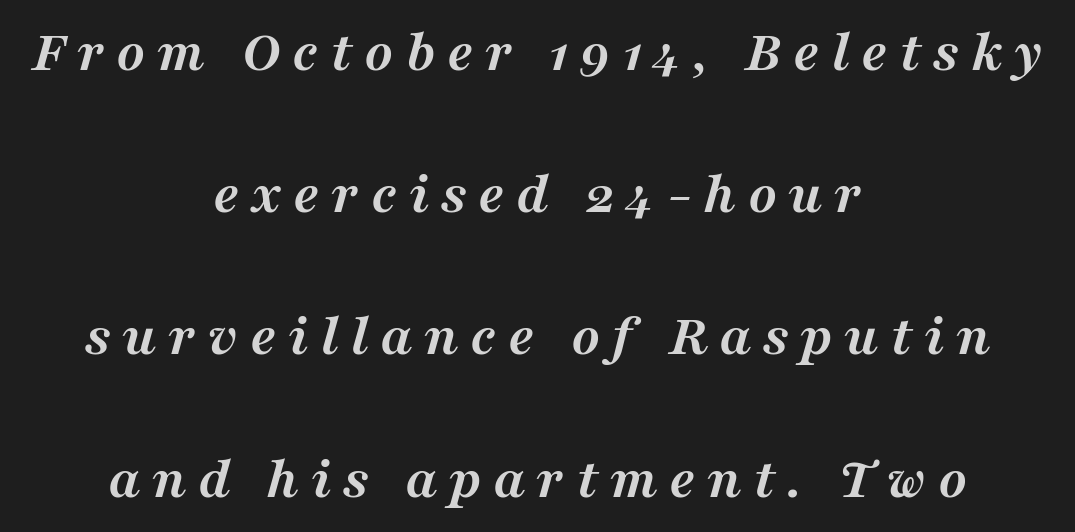
{"serif": "yes", "italic": "yes", "lean": "right", "slant_degrees": 16, "bold": "yes", "weight": "semibold", "width": "normal", "stroke_contrast": "medium", "x_height": "medium", "monospaced": "no", "underline": "no", "align": "center", "line_spacing": "loose", "line_spacing_ratio": 2.37, "glyph_px": 60}
